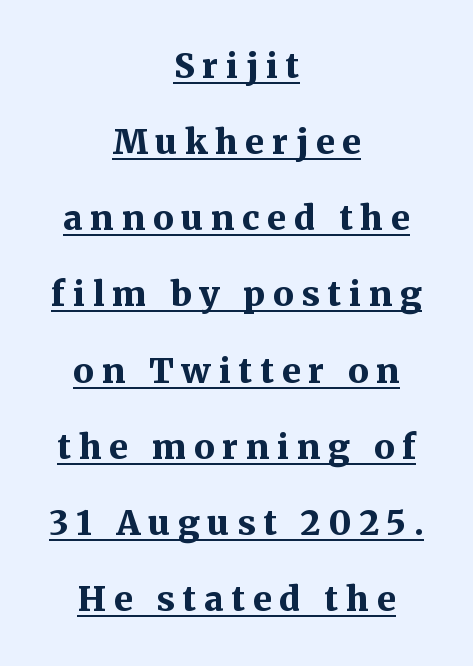
{"serif": "yes", "italic": "no", "bold": "yes", "weight": "bold", "width": "normal", "stroke_contrast": "medium", "x_height": "medium", "monospaced": "no", "underline": "yes", "align": "center", "line_spacing": "loose", "line_spacing_ratio": 2.24, "letter_spacing": "wide", "letter_spacing_em": 0.23, "glyph_px": 34}
